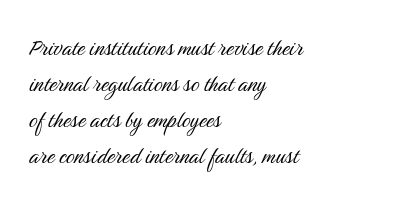
Q: Is the text bold? A: No.
Q: Is the text italic (slanted)? A: Yes.
Q: Is the text underlined? A: No.
Q: How is the paragraph aligned? A: Left-aligned.
Q: Is the spacing between letters normal or unusually wide? A: Normal.
Q: Is the spacing between lines tight, normal or loose? A: Normal.
